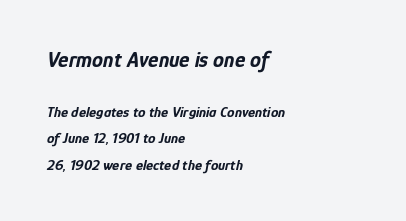
The rendering shrinks the type as you move from the upper chunk to the lower. The lettering tilts uniformly, giving the passage an italic look. Observe the ordinary spacing: letters are neighbours, not strangers. I'd describe the lettering as bold — thick and assertive.
